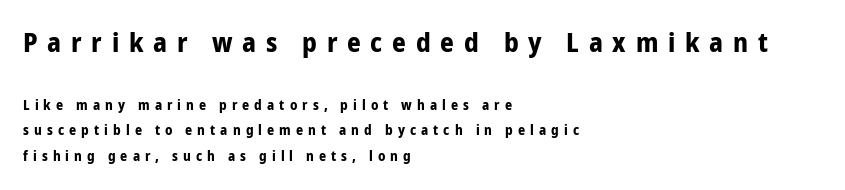
The image shows 27 px bold type, upright; set left-aligned, line spacing 1.85x, unusually wide letter spacing (+0.36 em), not underlined; the first (top) block is 1.93x larger.
